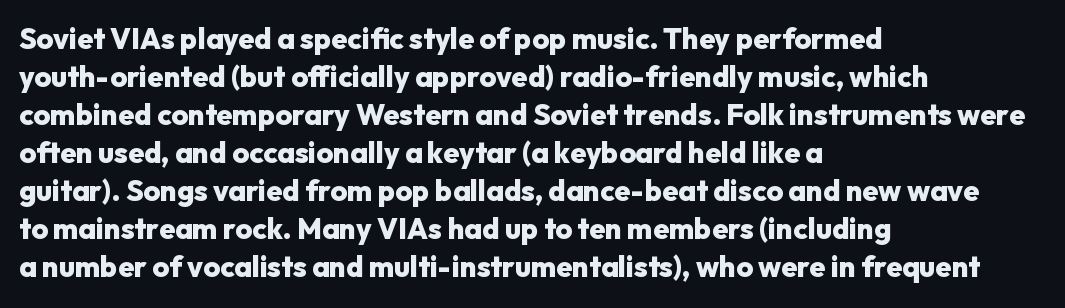
You'd pick this weight for a headline — it's a proper bold. The designer left line spacing at the default. Quick note: underline off. Does the type have serifs? No, each stem ends abruptly. Letter spacing: default.
